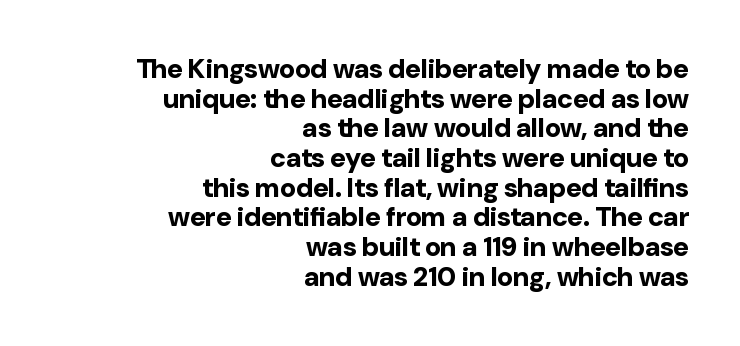
Each word holds together tightly as a unit, with standard inter-letter gaps. Upright lettering throughout. These lines carry a lot of weight — the face is fully bold. A clean baseline with only descenders dipping below it. This sample is right-justified, so line beginnings fall wherever the words allow. This sample trades vertical openness for compactness between lines.
